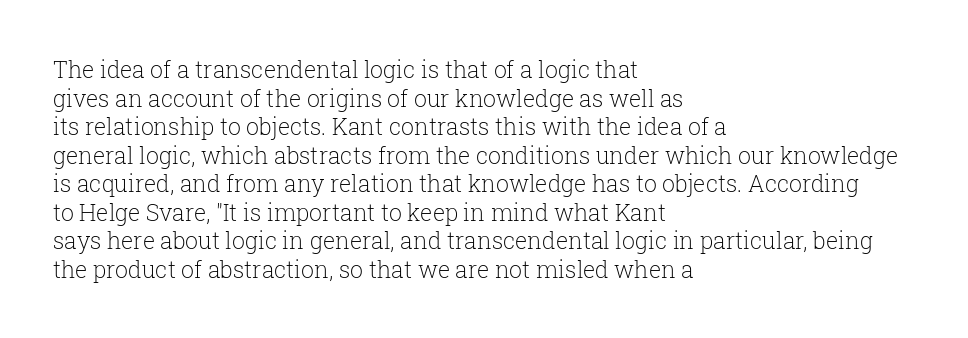
{"italic": "no", "bold": "no", "underline": "no", "align": "left", "line_spacing_ratio": 1.24, "letter_spacing": "normal", "letter_spacing_em": 0.0, "glyph_px": 23}
